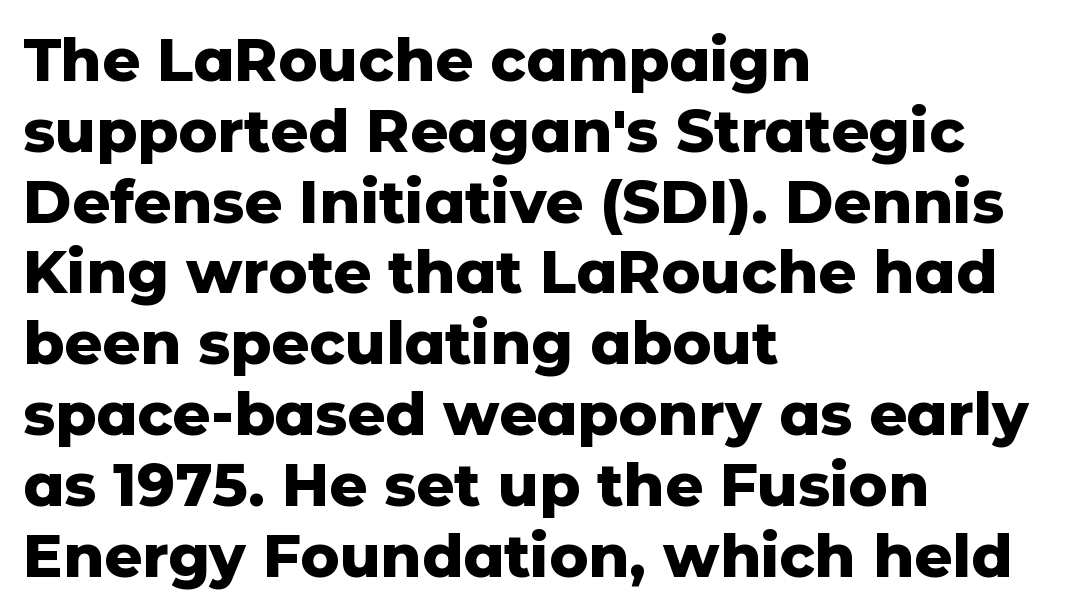
{"serif": "no", "italic": "no", "bold": "yes", "weight": "heavy", "width": "normal", "stroke_contrast": "low", "x_height": "medium", "monospaced": "no", "underline": "no", "align": "left", "line_spacing_ratio": 1.2, "letter_spacing": "normal", "letter_spacing_em": 0.0, "glyph_px": 59}
